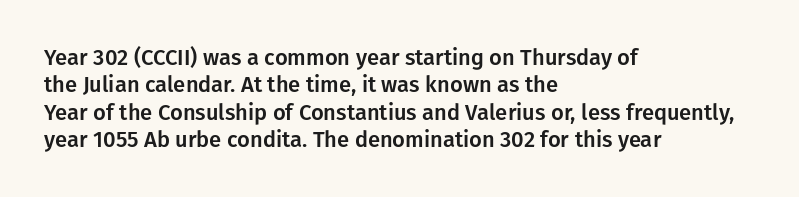
The image shows 22 px text type, upright; set left-aligned, line spacing 1.24x, normal letter spacing, not underlined.
